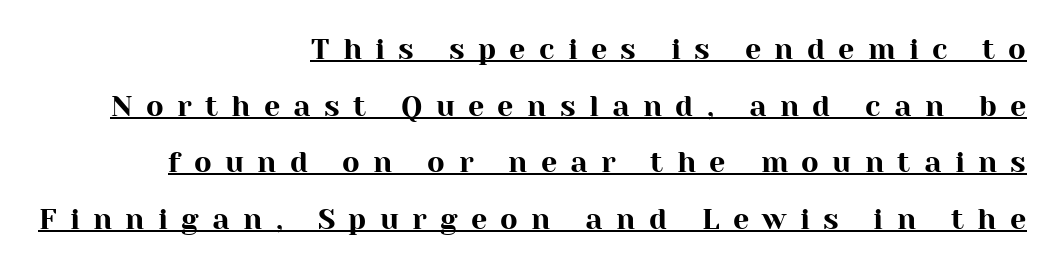
Q: Is the text italic (slanted)? A: No, it is upright.
Q: Is the typeface a serif or a sans-serif typeface? A: Serif.
Q: Is the text underlined? A: Yes.
Q: How is the paragraph aligned? A: Right-aligned.
Q: Is the spacing between letters normal or unusually wide? A: Unusually wide.
Q: Is the spacing between lines tight, normal or loose? A: Loose.
Q: Width (condensed, normal, or wide)? A: Normal.
Q: Stroke contrast? A: High.
Q: x-height? A: Medium.
Q: Monospaced? A: No.
